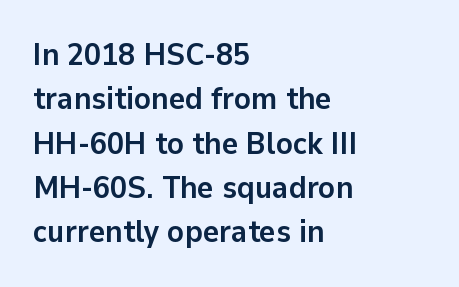
The image shows 31 px semibold sans-serif type, upright; set left-aligned, normal line spacing (1.43x), normal letter spacing, not underlined; low stroke contrast and a medium x-height.
